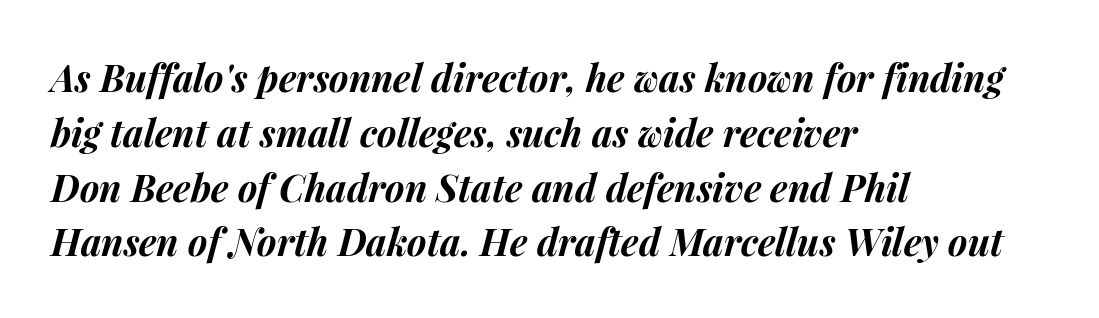
{"italic": "yes", "lean": "right", "slant_degrees": 15, "bold": "yes", "weight": "bold", "width": "normal", "stroke_contrast": "medium", "x_height": "medium", "monospaced": "no", "underline": "no", "align": "left", "line_spacing": "normal", "line_spacing_ratio": 1.48, "letter_spacing": "normal", "letter_spacing_em": 0.0, "glyph_px": 37}
